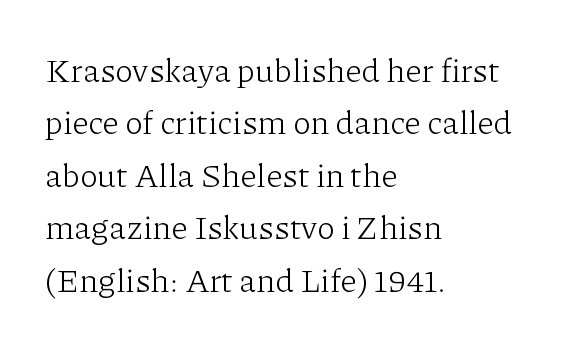
Q: Is the text bold? A: No.
Q: Is the text italic (slanted)? A: No, it is upright.
Q: Is the typeface a serif or a sans-serif typeface? A: Serif.
Q: Is the text underlined? A: No.
Q: How is the paragraph aligned? A: Left-aligned.
Q: Is the spacing between letters normal or unusually wide? A: Normal.
Q: Is the spacing between lines tight, normal or loose? A: Normal.
Q: Width (condensed, normal, or wide)? A: Normal.
Q: Stroke contrast? A: Low.
Q: x-height? A: Medium.
Q: Monospaced? A: No.
